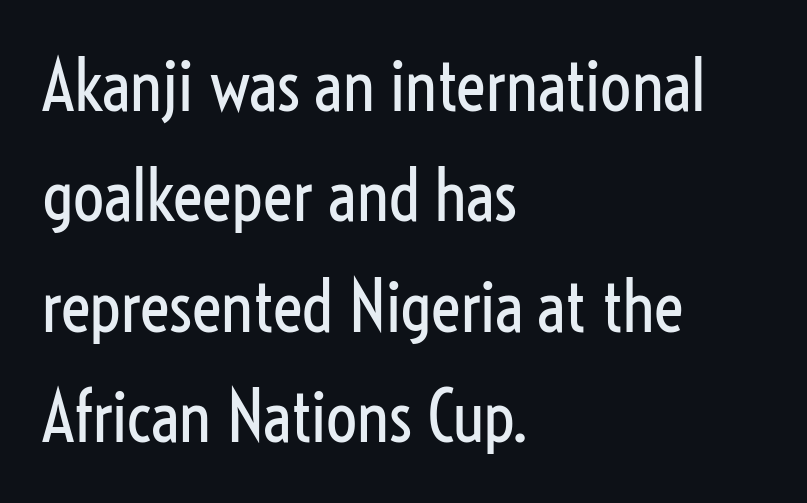
Q: Is the text bold? A: No.
Q: Is the text italic (slanted)? A: No, it is upright.
Q: Is the typeface a serif or a sans-serif typeface? A: Sans-serif.
Q: Is the text underlined? A: No.
Q: How is the paragraph aligned? A: Left-aligned.
Q: Is the spacing between letters normal or unusually wide? A: Normal.
Q: Is the spacing between lines tight, normal or loose? A: Normal.
Q: Width (condensed, normal, or wide)? A: Condensed.
Q: Stroke contrast? A: Low.
Q: x-height? A: Medium.
Q: Monospaced? A: No.
